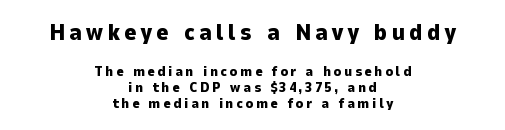
{"italic": "no", "bold": "yes", "underline": "no", "align": "center", "line_spacing": "tight", "line_spacing_ratio": 1.15, "larger_block": "first", "size_ratio": 1.64, "glyph_px": 23}
